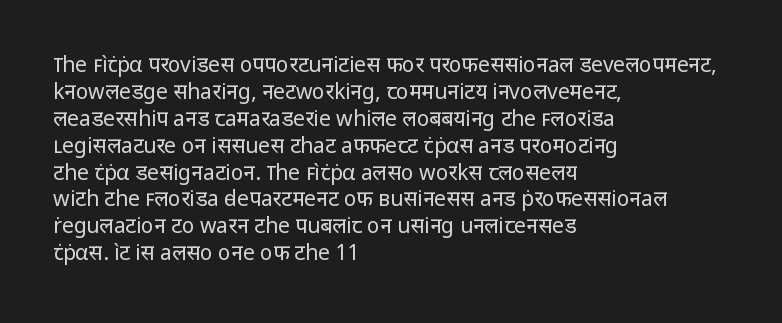
Q: Is the text bold? A: No.
Q: Is the text italic (slanted)? A: No, it is upright.
Q: Is the text underlined? A: No.
Q: How is the paragraph aligned? A: Left-aligned.
Q: Is the spacing between letters normal or unusually wide? A: Normal.
Q: Is the spacing between lines tight, normal or loose? A: Normal.
